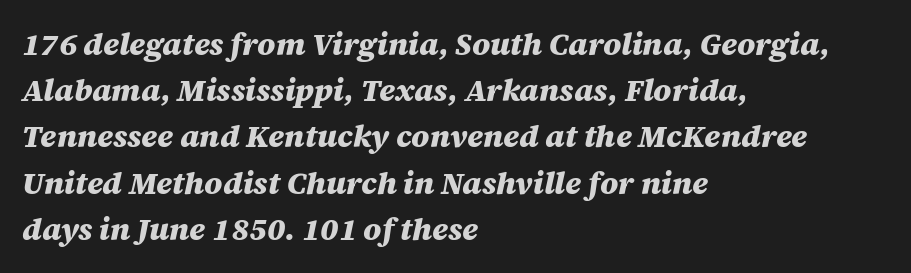
The glyphs are unaccompanied by any horizontal stroke below them. The rendering uses a bold face; every stroke is thick and dark. The text block is weighted toward the left margin, trailing off unevenly rightward. The letters advance in unequal steps, a hallmark of proportional type.
